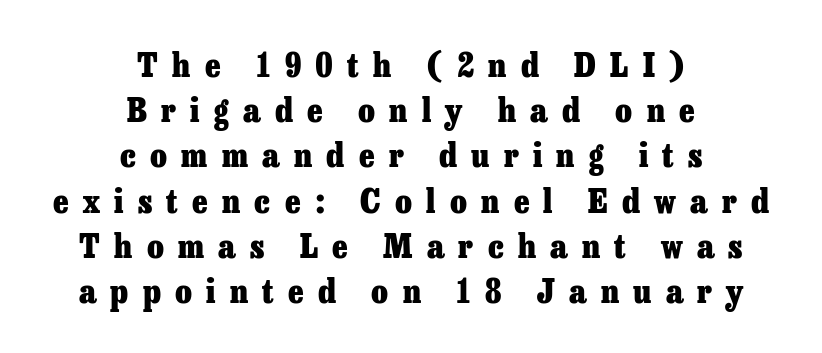
The image shows 34 px heavy serif type, upright; set centered, normal line spacing (1.33x), unusually wide letter spacing (+0.42 em), not underlined; low stroke contrast and a medium x-height.
